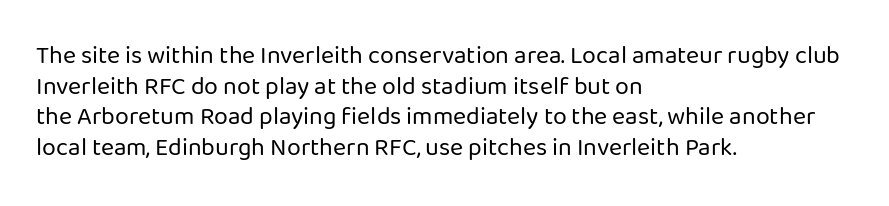
The image shows 25 px text type, upright; set left-aligned, line spacing 1.23x, normal letter spacing, not underlined.
